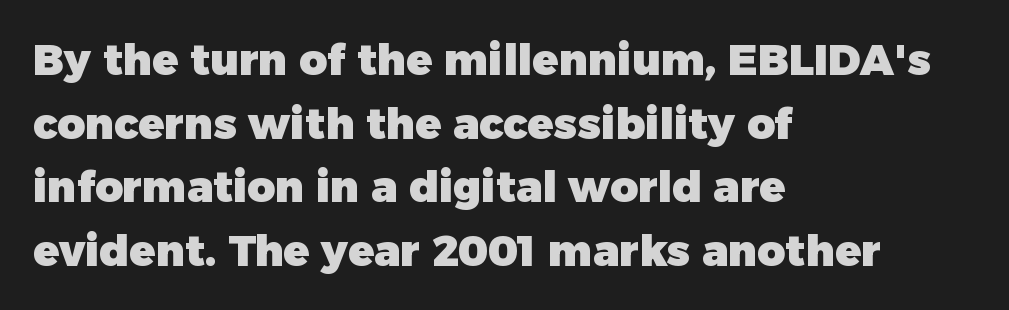
The image shows 43 px heavy sans-serif type, upright; set left-aligned, normal line spacing (1.48x), normal letter spacing, not underlined; low stroke contrast and a medium x-height.
